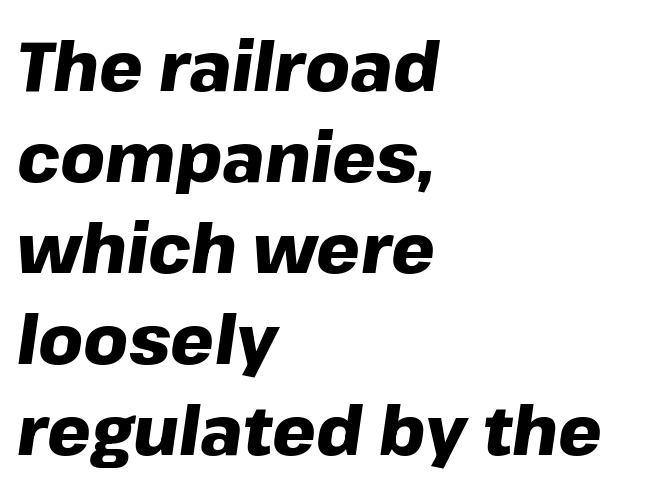
What weight is shown? A full bold with thick strokes. Tracking value appears to be zero — textbook default spacing. Think of a printed novel: that variable character pitch is what you see here. Honestly, the row spacing looks completely unremarkable. Every row of glyphs begins at an identical x-position on the left. The words here are not underlined.
